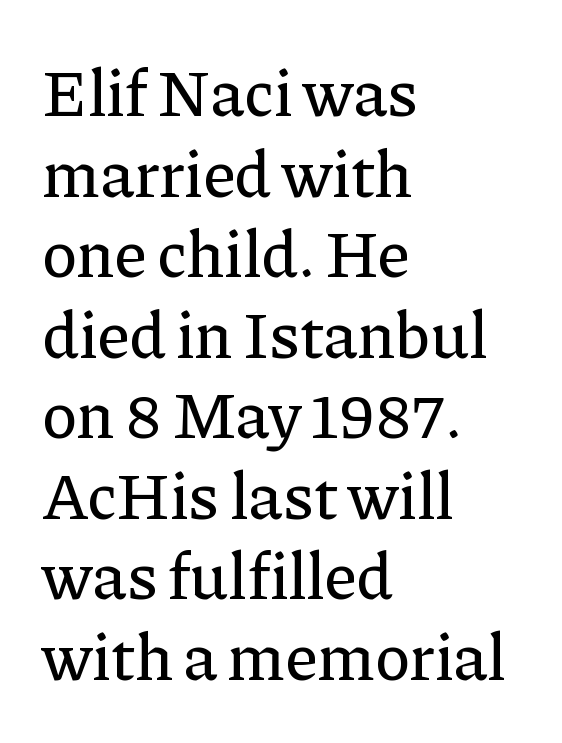
{"serif": "yes", "italic": "no", "width": "normal", "stroke_contrast": "low", "x_height": "medium", "monospaced": "no", "underline": "no", "align": "left", "line_spacing_ratio": 1.22, "letter_spacing": "normal", "letter_spacing_em": 0.0, "glyph_px": 66}
